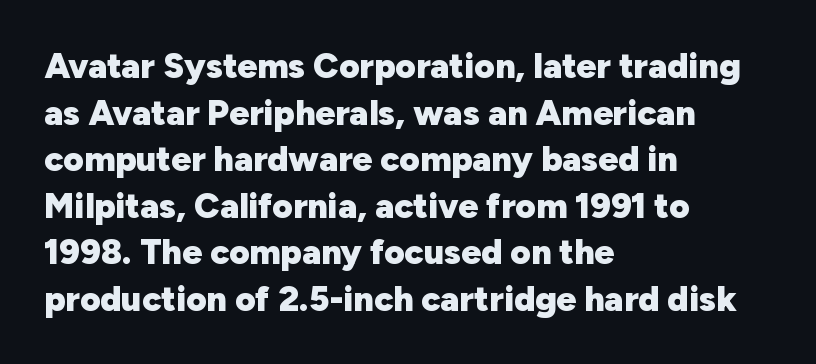
A sans-serif font was chosen for this passage. Thick stems and heavy bowls — unmistakably bold. Descenders hang freely into open space. These lines are rendered in a variable-pitch font. A roman cut, with each character standing at attention.
